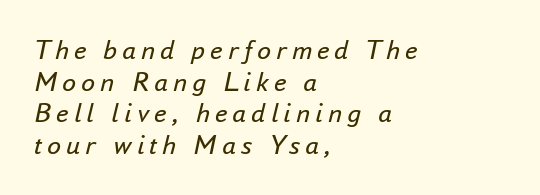
This sample has the flowing, uneven cadence of proportional lettering. Italic? Definitely — the glyphs are oblique. Notice how descenders almost collide with the ascenders below — that's tight leading. The paragraph has a hard left edge and a soft right edge. A clean baseline with only descenders dipping below it.
